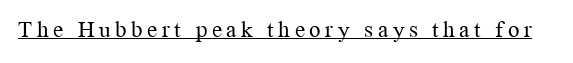
Looks like someone drew a line under every word here. Compared with typical body copy, the letter spacing here is much looser. The letterforms sit at book weight or below. It's the straight-up-and-down kind of type.
